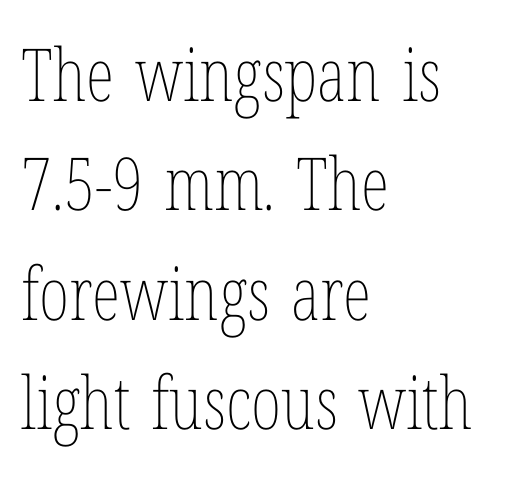
{"italic": "no", "bold": "no", "weight": "thin", "width": "condensed", "stroke_contrast": "low", "x_height": "medium", "monospaced": "no", "underline": "no", "align": "left", "line_spacing": "normal", "line_spacing_ratio": 1.5, "letter_spacing": "normal", "letter_spacing_em": 0.0, "glyph_px": 73}
